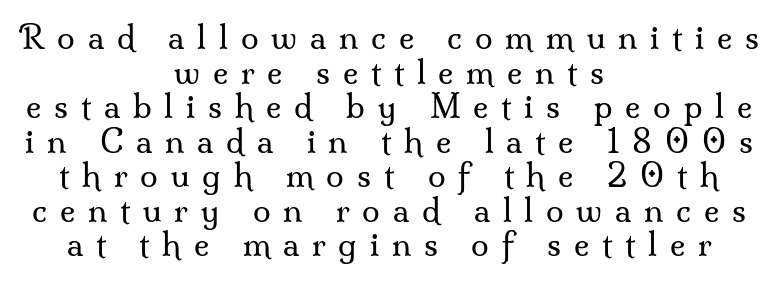
Q: Is the text bold? A: No.
Q: Is the text italic (slanted)? A: No, it is upright.
Q: Is the typeface a serif or a sans-serif typeface? A: Serif.
Q: Is the text underlined? A: No.
Q: How is the paragraph aligned? A: Centered.
Q: Is the spacing between letters normal or unusually wide? A: Unusually wide.
Q: Is the spacing between lines tight, normal or loose? A: Tight.
Q: Width (condensed, normal, or wide)? A: Normal.
Q: Stroke contrast? A: Medium.
Q: x-height? A: Small.
Q: Monospaced? A: No.
